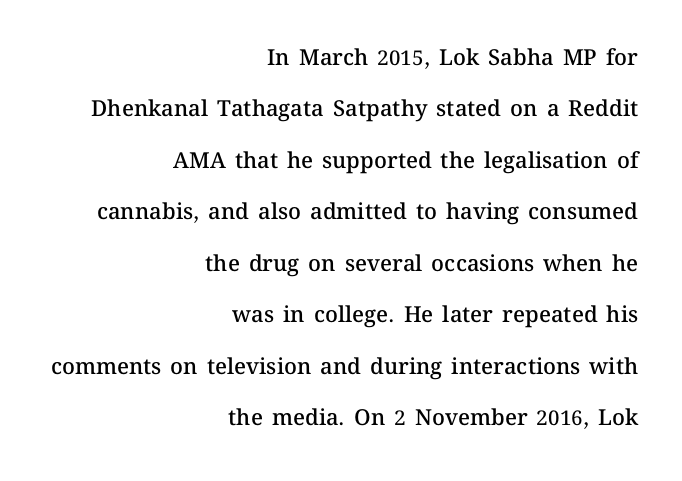
Every row of glyphs terminates at an identical x-position on the right. Designer's note — italics off, roman on. Compared with an ordinary text face, these strokes are moderately heavier — a semibold. Vertical spacing — loose.
